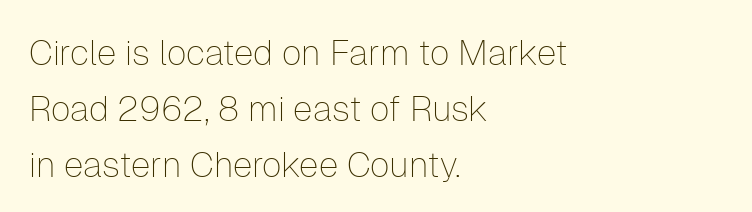
Letterform terminals end flat and unadorned throughout the passage. Weight: regular or lighter. Here the glyphs are tracked normally, forming tight word shapes. Posture: upright roman. Only glyphs here, with clear space below each row.
